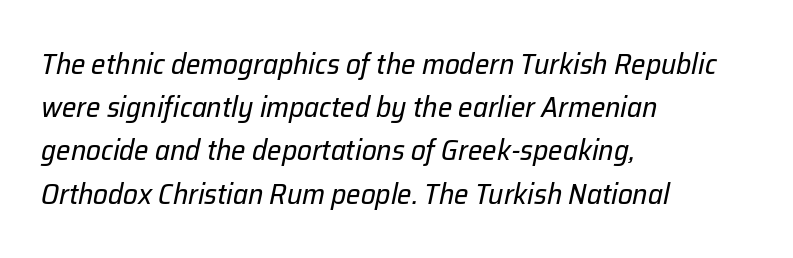
Underline: absent. The type is set solid horizontally, with unmodified tracking. How would I describe the line gaps? Plain and ordinary. The characters are drawn with everyday or finer stroke widths.
